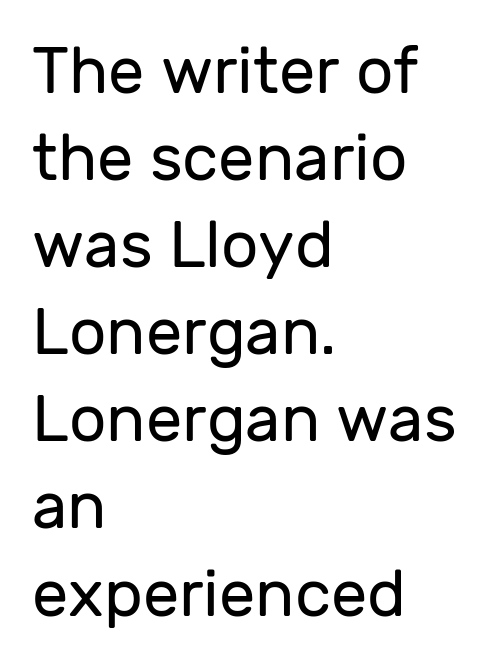
The compositor pushed each line to the left boundary. No extra ink here — the face is not bold. Caption: standard tracking, unaltered. The gap between lines stays unmarked. Look at the bottom of the vertical strokes: they stop flat, with no serifs.
